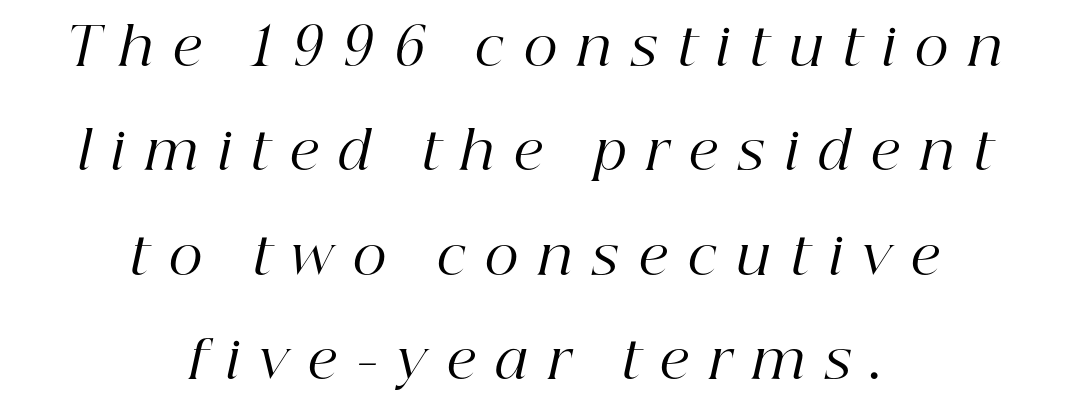
The image shows 53 px regular-weight serif type, italic (leaning right); set centered, loose line spacing (1.97x), unusually wide letter spacing (+0.38 em), not underlined; high stroke contrast and a medium x-height.
